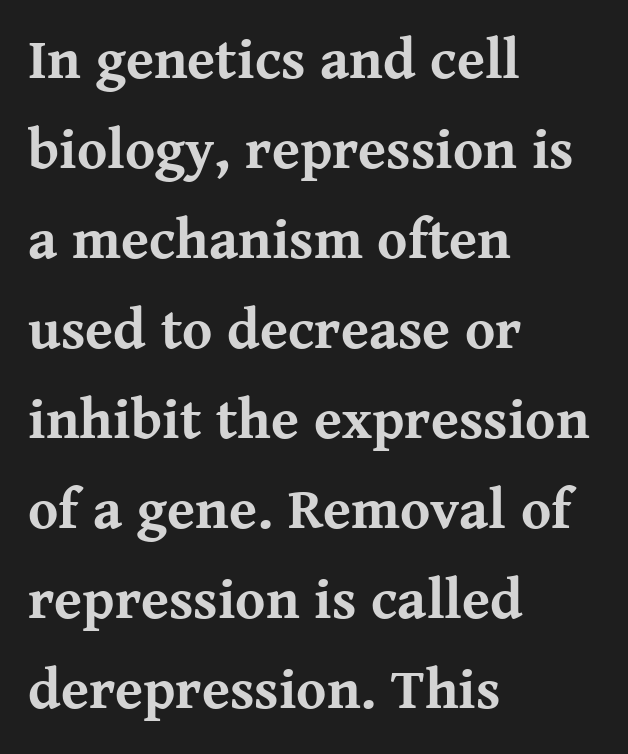
{"serif": "yes", "italic": "no", "bold": "yes", "weight": "bold", "width": "normal", "stroke_contrast": "medium", "x_height": "medium", "monospaced": "no", "underline": "no", "align": "left", "line_spacing": "normal", "line_spacing_ratio": 1.58, "letter_spacing": "normal", "letter_spacing_em": 0.0, "glyph_px": 57}
